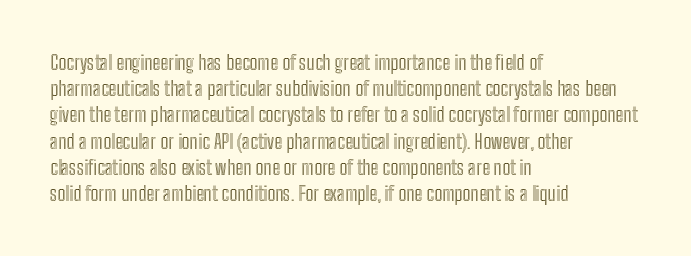
Q: Is the text italic (slanted)? A: No, it is upright.
Q: Is the text underlined? A: No.
Q: How is the paragraph aligned? A: Left-aligned.
Q: Is the spacing between letters normal or unusually wide? A: Normal.
Q: Is the spacing between lines tight, normal or loose? A: Normal.
